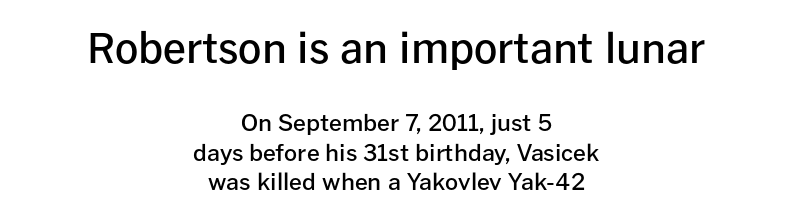
{"serif": "no", "italic": "no", "bold": "semi", "weight": "semibold", "width": "normal", "stroke_contrast": "low", "x_height": "medium", "monospaced": "no", "underline": "no", "align": "center", "line_spacing": "normal", "line_spacing_ratio": 1.28, "letter_spacing": "normal", "letter_spacing_em": 0.0, "larger_block": "first", "size_ratio": 1.78, "glyph_px": 41}
